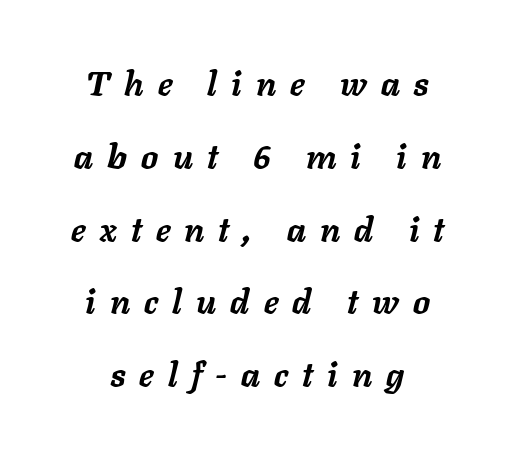
Q: Is the text bold? A: Yes.
Q: Is the text italic (slanted)? A: Yes, it leans right by about 11 degrees.
Q: Is the text underlined? A: No.
Q: How is the paragraph aligned? A: Centered.
Q: Is the spacing between letters normal or unusually wide? A: Unusually wide.
Q: Is the spacing between lines tight, normal or loose? A: Loose.
Q: Width (condensed, normal, or wide)? A: Normal.
Q: Stroke contrast? A: Low.
Q: x-height? A: Medium.
Q: Monospaced? A: No.
